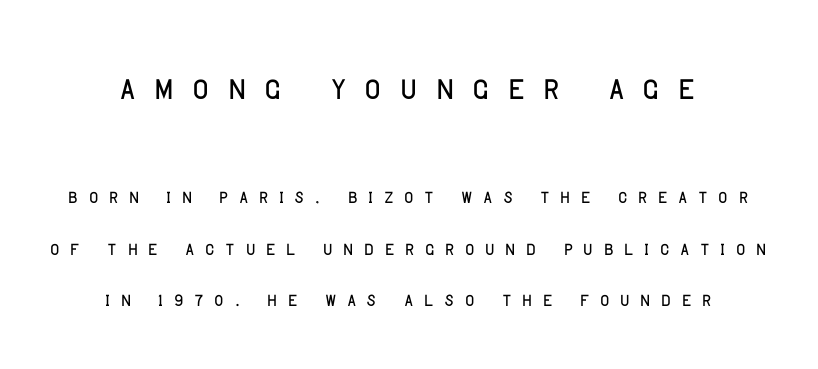
{"serif": "no", "italic": "no", "width": "condensed", "stroke_contrast": "low", "x_height": "large", "monospaced": "no", "underline": "no", "align": "center", "line_spacing": "loose", "line_spacing_ratio": 2.05, "letter_spacing": "wide", "letter_spacing_em": 0.43, "larger_block": "first", "size_ratio": 1.76, "glyph_px": 44}
